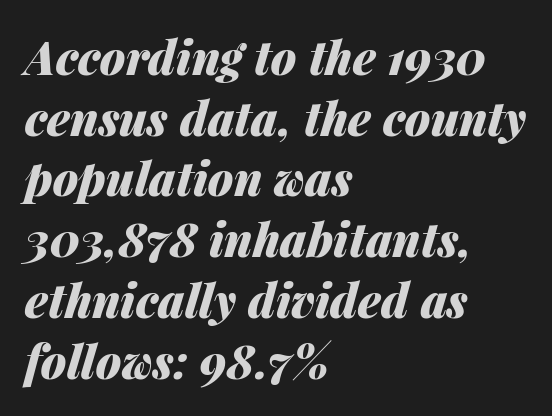
Q: Is the text bold? A: Yes.
Q: Is the text italic (slanted)? A: Yes, it leans right by about 14 degrees.
Q: Is the text underlined? A: No.
Q: How is the paragraph aligned? A: Left-aligned.
Q: Is the spacing between letters normal or unusually wide? A: Normal.
Q: Is the spacing between lines tight, normal or loose? A: Normal.
Q: Width (condensed, normal, or wide)? A: Normal.
Q: Stroke contrast? A: Medium.
Q: x-height? A: Medium.
Q: Monospaced? A: No.
